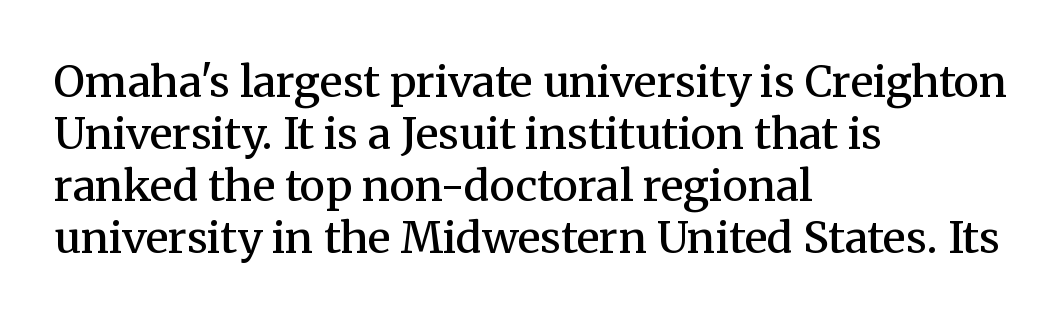
Q: Is the text bold? A: Semi-bold.
Q: Is the text italic (slanted)? A: No, it is upright.
Q: Is the typeface a serif or a sans-serif typeface? A: Serif.
Q: Is the text underlined? A: No.
Q: How is the paragraph aligned? A: Left-aligned.
Q: Is the spacing between letters normal or unusually wide? A: Normal.
Q: Width (condensed, normal, or wide)? A: Normal.
Q: Stroke contrast? A: Medium.
Q: x-height? A: Medium.
Q: Monospaced? A: No.
